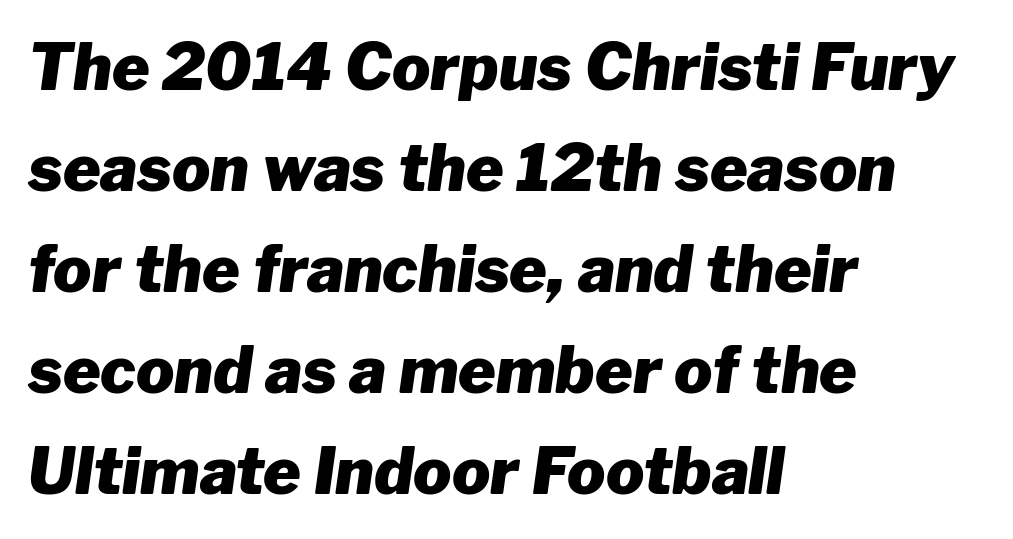
An italicized treatment has been applied to the whole sample. Heft: maximum for text — a bold. Line spacing here is normal. Look at the tracking — it's just the regular setting, nothing added. Leftover space on each line is placed entirely after the last word. Is this a fixed-width face? No — the glyphs have proportional, varying widths.
